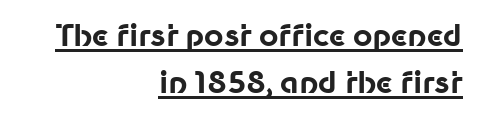
Note the varied advance widths — an 'i' is clearly narrower than an 'm'. The words here are underlined. Spacing between characters is what you'd get straight out of the box. All the whitespace from short lines collects on the left. Vertically, the passage feels balanced, rows spaced as you'd expect.
